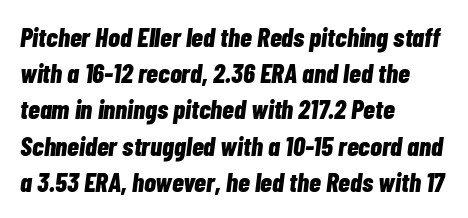
A clean baseline with only descenders dipping below it. This sample uses plain, unmodified letter spacing. In terms of posture, this sample is oblique. A normal amount of white space separates one row of letters from the next. Its strokes are broad and dark, the hallmark of bold type. A classic flush-left, rag-right setting is used for this passage.
